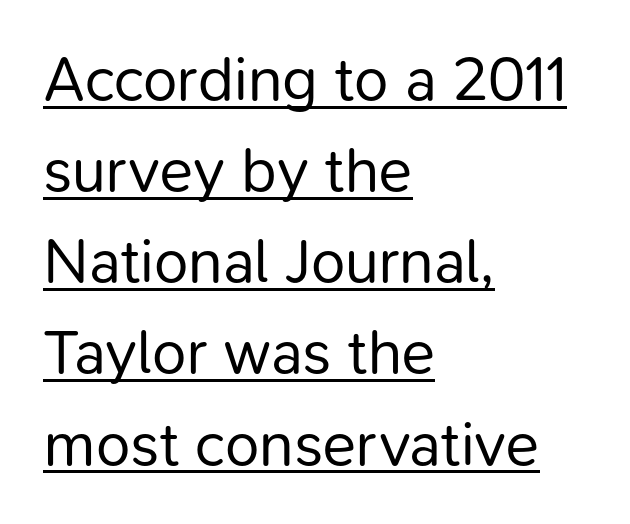
The text block is weighted toward the left margin, trailing off unevenly rightward. The weight tops out at a normal text grade. Each letter keeps its own natural width here, so spacing adapts to shape. To sum up the face: it is a sans, with no serifs.
